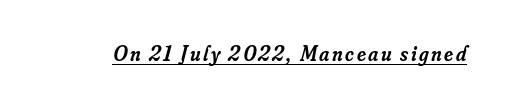
Characters are canted at an angle relative to the baseline's perpendicular. This is the in-between weight designers call semibold or demi. Every word sits above its own underline.
